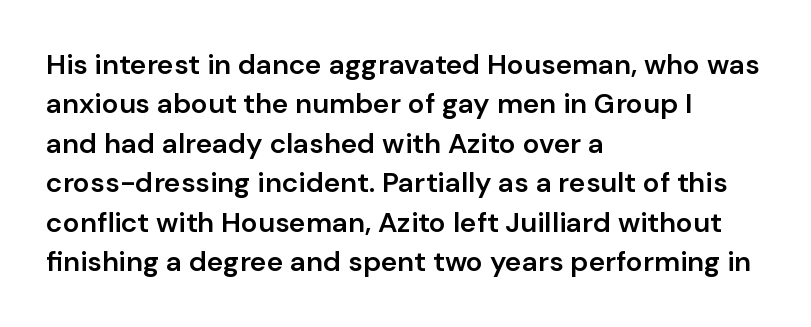
The image shows 28 px semibold sans-serif type, upright; set left-aligned, normal line spacing (1.41x), normal letter spacing, not underlined; low stroke contrast and a medium x-height.
